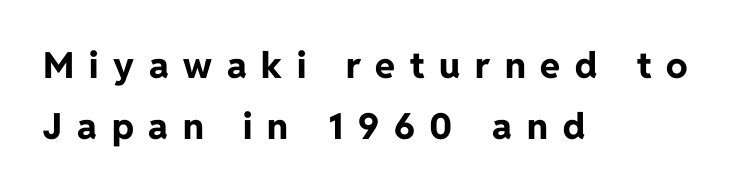
A roman cut, with each character standing at attention. The rendering shows plain stroke endings on the letterforms — a sans-serif design. The vertical gap from one line to the next is medium. Typeset ragged right — the left edge is the straight one. This sample uses expanded letter spacing, leaving extra air between glyphs. Type without underlining.
